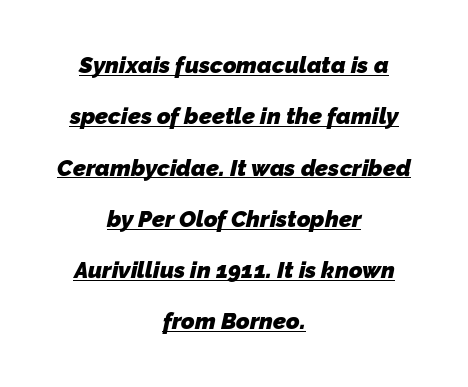
Q: Is the text bold? A: Yes.
Q: Is the text underlined? A: Yes.
Q: How is the paragraph aligned? A: Centered.
Q: Is the spacing between letters normal or unusually wide? A: Normal.
Q: Is the spacing between lines tight, normal or loose? A: Loose.
